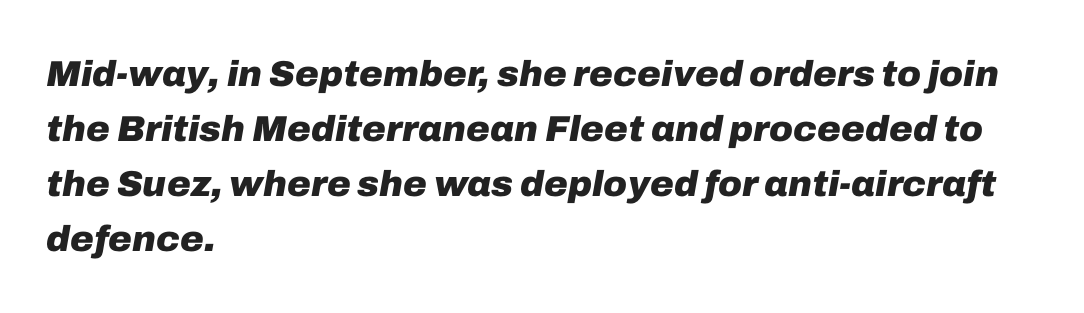
{"italic": "yes", "lean": "right", "slant_degrees": 10, "bold": "yes", "weight": "heavy", "width": "normal", "stroke_contrast": "low", "x_height": "medium", "monospaced": "no", "underline": "no", "align": "left", "line_spacing": "normal", "line_spacing_ratio": 1.53, "letter_spacing": "normal", "letter_spacing_em": 0.0, "glyph_px": 36}
